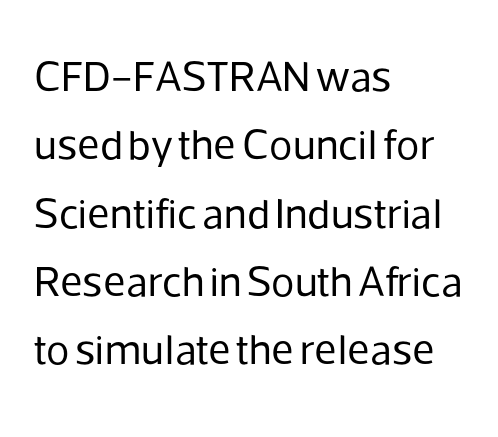
This rendering features lettering with no underline. In terms of leading, this rendering sits right in the middle. Tall strokes in this sample are plumb rather than angled. Is the block centered? No — it sits flush against the left margin.
